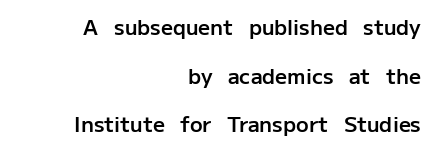
{"italic": "no", "bold": "semi", "underline": "no", "align": "right", "line_spacing": "loose", "line_spacing_ratio": 2.32, "letter_spacing": "normal", "letter_spacing_em": 0.0, "glyph_px": 21}
